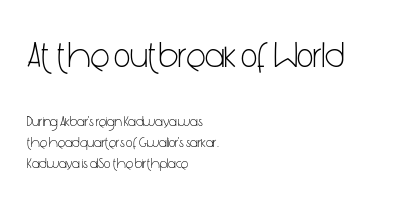
The face used here is rendered with its standard letterfit. Unbolded letterforms with no extra heft. Of the two passages, the one on top uses the larger point size. You can tell it's not italic because the verticals are truly vertical. Horizontally, the lines are justified to the leading edge only. Does the type have serifs? No, each stem ends abruptly.
